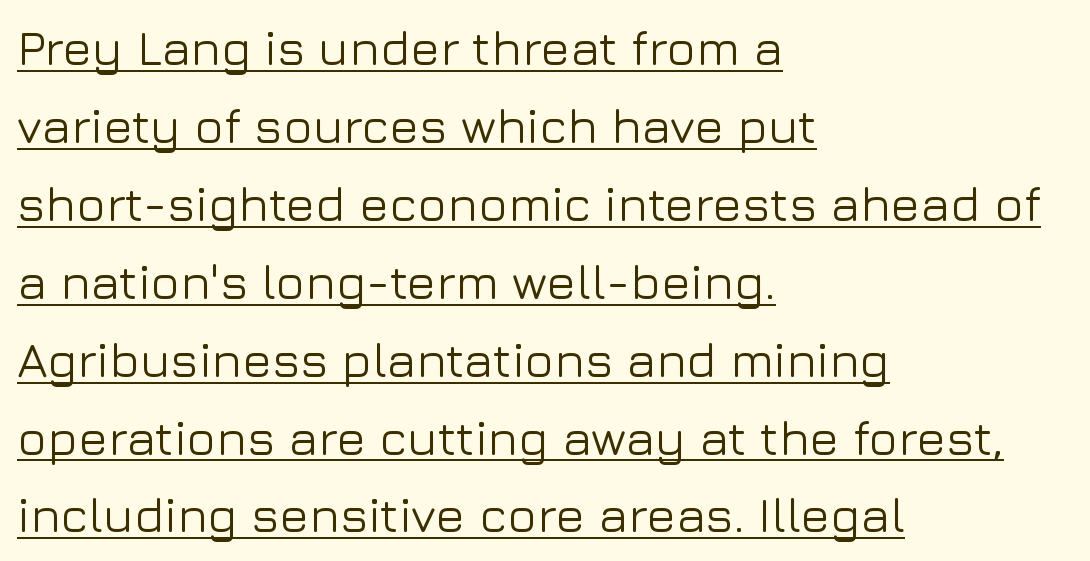
{"serif": "no", "italic": "no", "width": "normal", "stroke_contrast": "low", "x_height": "medium", "monospaced": "no", "underline": "yes", "align": "left", "line_spacing": "normal", "line_spacing_ratio": 1.59, "letter_spacing": "normal", "letter_spacing_em": 0.0, "glyph_px": 49}
